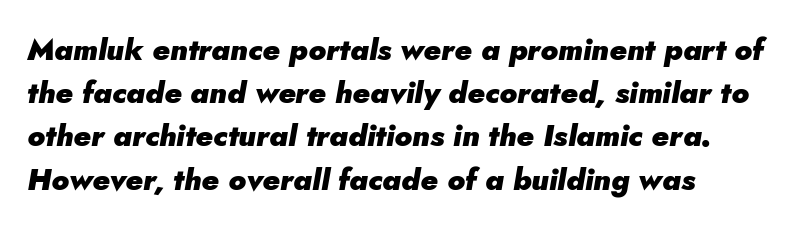
{"italic": "yes", "lean": "right", "slant_degrees": 5, "bold": "yes", "weight": "heavy", "width": "normal", "stroke_contrast": "low", "x_height": "small", "monospaced": "no", "underline": "no", "line_spacing": "normal", "line_spacing_ratio": 1.44, "letter_spacing": "normal", "letter_spacing_em": 0.0, "glyph_px": 30}
